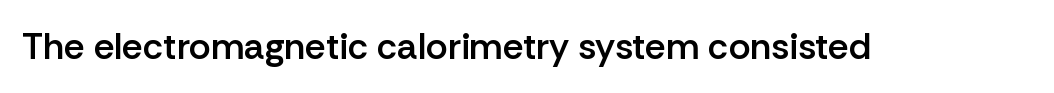
The image shows 37 px semibold sans-serif type, upright; set normal letter spacing, not underlined; low stroke contrast and a medium x-height.
